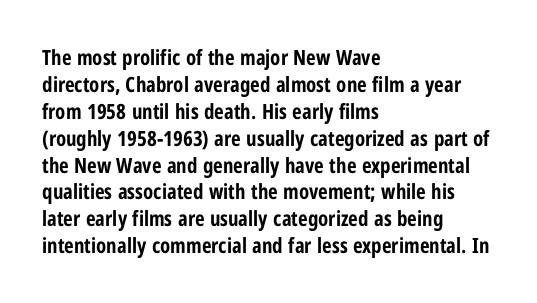
Q: Is the text bold? A: Yes.
Q: Is the text italic (slanted)? A: No, it is upright.
Q: Is the text underlined? A: No.
Q: How is the paragraph aligned? A: Left-aligned.
Q: Is the spacing between letters normal or unusually wide? A: Normal.
Q: Is the spacing between lines tight, normal or loose? A: Normal.
